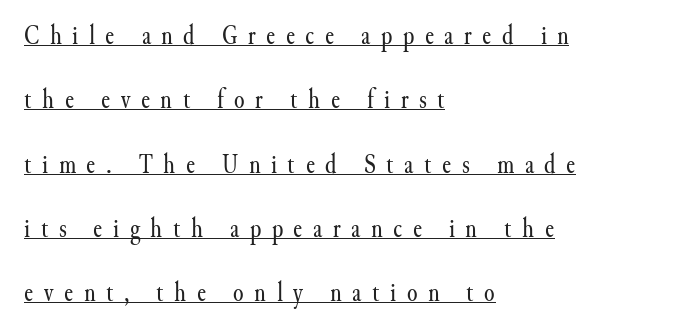
{"italic": "no", "bold": "no", "underline": "yes", "align": "left", "line_spacing": "loose", "line_spacing_ratio": 2.38, "letter_spacing": "wide", "letter_spacing_em": 0.39, "glyph_px": 27}
